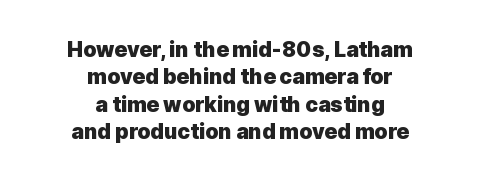
{"italic": "no", "bold": "yes", "underline": "no", "align": "center", "line_spacing": "normal", "line_spacing_ratio": 1.3, "letter_spacing": "normal", "letter_spacing_em": 0.0, "glyph_px": 21}
